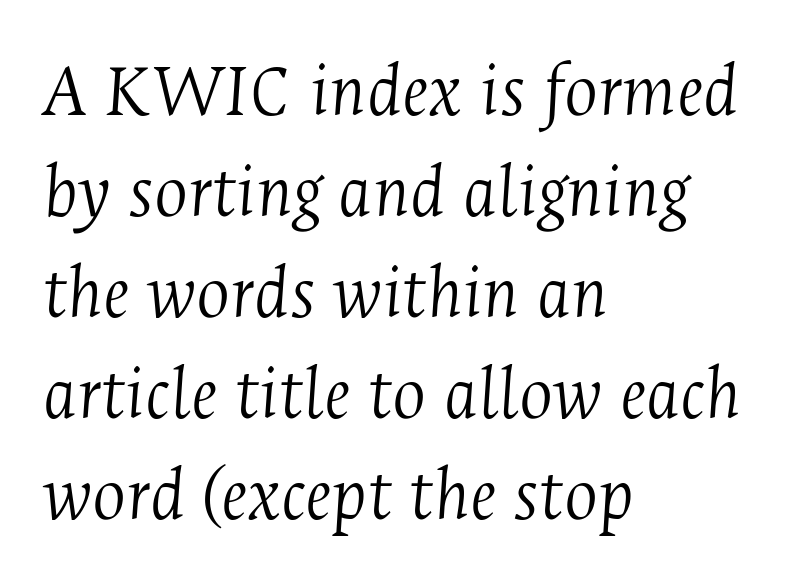
The image shows 79 px light, condensed serif type, italic (leaning right); set left-aligned, normal line spacing (1.28x), normal letter spacing, not underlined; medium stroke contrast and a medium x-height.
